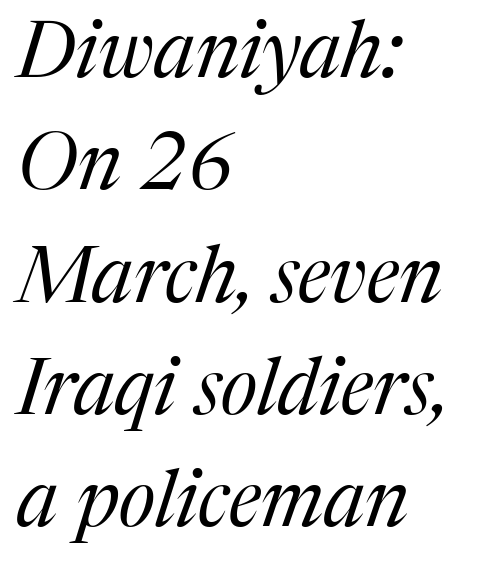
Has an underline been added? It has not. The lines in this sample share a left origin and differ only in where they stop. The specimen reads as italic at a glance. The face used here is proportionally spaced, like ordinary book or web type.
